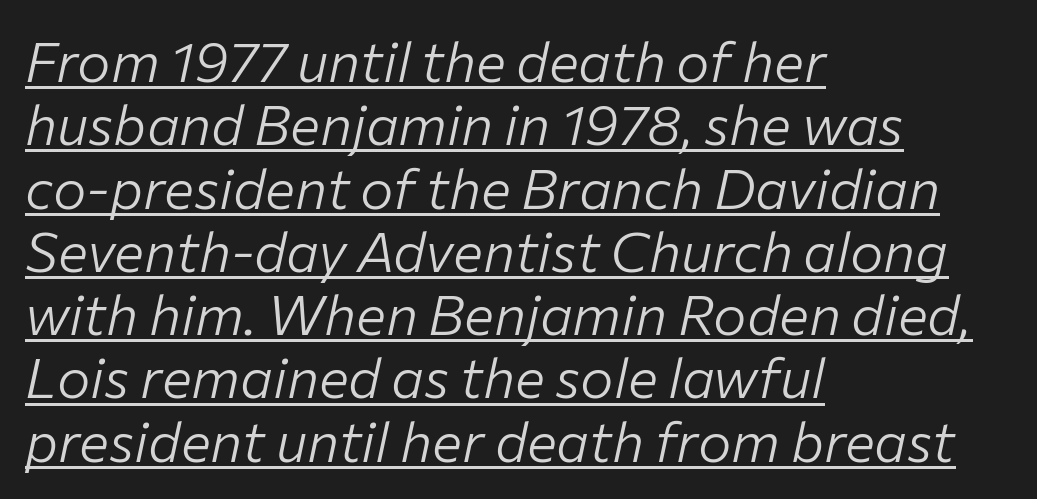
Q: Is the text bold? A: No.
Q: Is the text italic (slanted)? A: Yes, it leans right by about 12 degrees.
Q: Is the text underlined? A: Yes.
Q: How is the paragraph aligned? A: Left-aligned.
Q: Is the spacing between letters normal or unusually wide? A: Normal.
Q: Is the spacing between lines tight, normal or loose? A: Tight.
Q: Width (condensed, normal, or wide)? A: Normal.
Q: Stroke contrast? A: Low.
Q: x-height? A: Medium.
Q: Monospaced? A: No.
